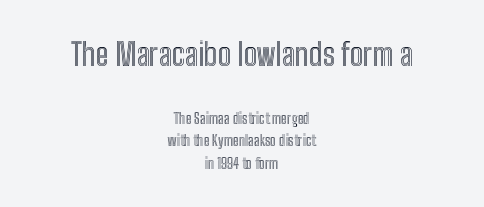
{"italic": "no", "width": "condensed", "x_height": "medium", "monospaced": "no", "underline": "no", "align": "center", "line_spacing": "normal", "line_spacing_ratio": 1.61, "letter_spacing": "normal", "letter_spacing_em": 0.0, "larger_block": "first", "size_ratio": 2.21, "glyph_px": 31}
